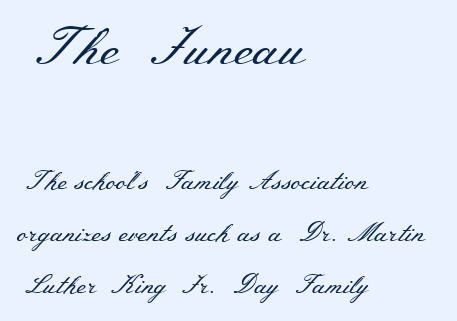
The image shows 53 px regular-weight, wide serif type; set left-aligned, loose line spacing (2.0x), normal letter spacing, not underlined; the first (top) block is 2.04x larger; medium stroke contrast and a small x-height.
